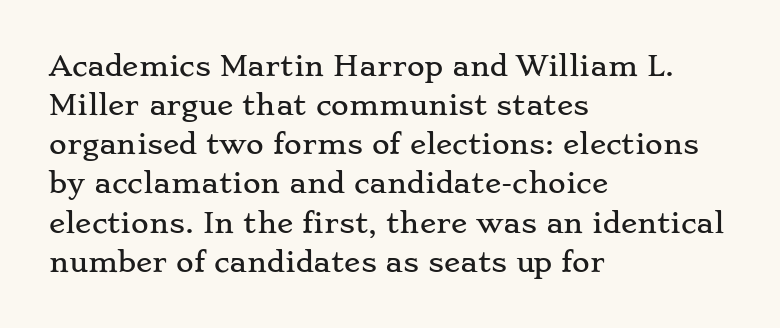
The image shows 27 px text type, upright; set left-aligned, normal line spacing (1.45x), normal letter spacing, not underlined.
